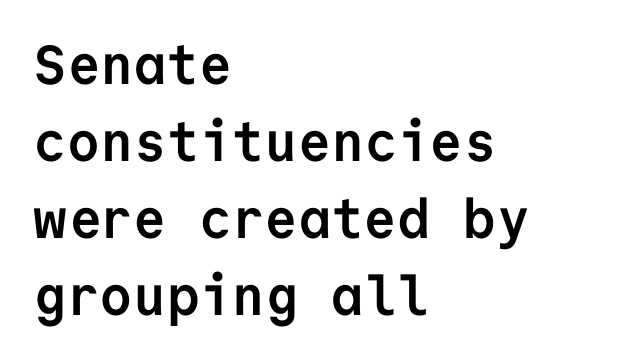
{"serif": "no", "italic": "no", "bold": "yes", "weight": "semibold", "width": "normal", "stroke_contrast": "low", "x_height": "medium", "monospaced": "yes", "underline": "no", "align": "left", "line_spacing": "normal", "line_spacing_ratio": 1.4, "letter_spacing": "normal", "letter_spacing_em": 0.0, "glyph_px": 55}
